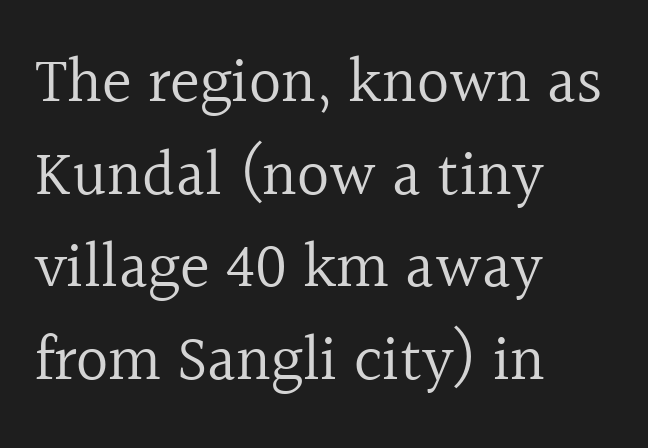
Q: Is the text bold? A: No.
Q: Is the text italic (slanted)? A: No, it is upright.
Q: Is the typeface a serif or a sans-serif typeface? A: Serif.
Q: Is the text underlined? A: No.
Q: How is the paragraph aligned? A: Left-aligned.
Q: Is the spacing between letters normal or unusually wide? A: Normal.
Q: Is the spacing between lines tight, normal or loose? A: Normal.
Q: Width (condensed, normal, or wide)? A: Normal.
Q: x-height? A: Medium.
Q: Monospaced? A: No.
